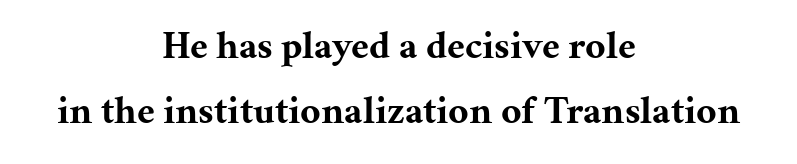
The image shows 39 px bold serif type, upright; set centered, normal line spacing (1.67x), normal letter spacing, not underlined; medium stroke contrast and a medium x-height.
